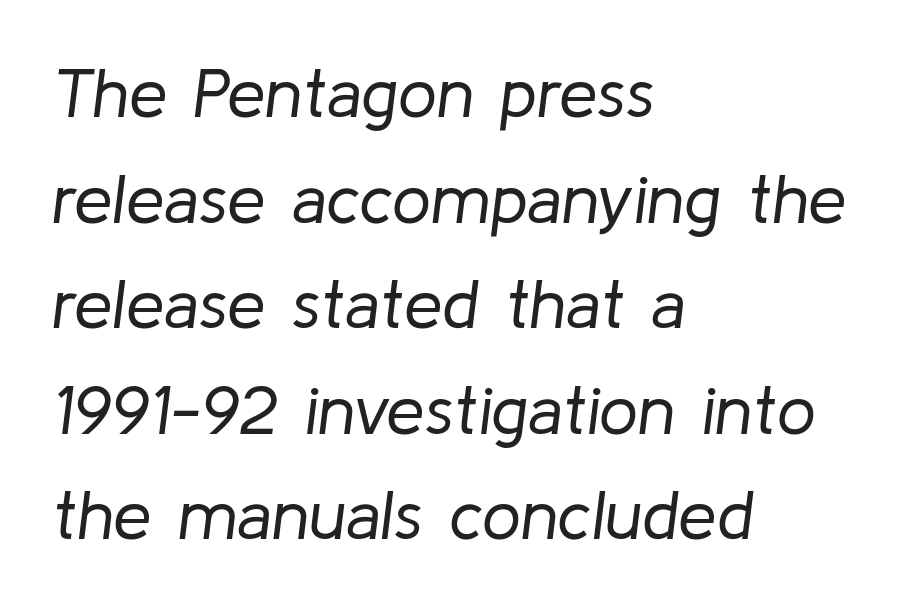
Q: Is the text bold? A: No.
Q: Is the text italic (slanted)? A: Yes, it leans right by about 8 degrees.
Q: Is the text underlined? A: No.
Q: How is the paragraph aligned? A: Left-aligned.
Q: Is the spacing between letters normal or unusually wide? A: Normal.
Q: Is the spacing between lines tight, normal or loose? A: Normal.
Q: Width (condensed, normal, or wide)? A: Normal.
Q: Stroke contrast? A: Low.
Q: x-height? A: Medium.
Q: Monospaced? A: No.
